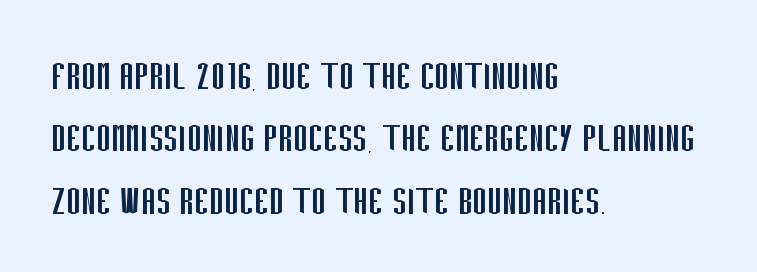
The passage shown is not underscored anywhere. These glyphs show unthickened strokes, regular width or finer. This sample keeps an unexceptional amount of space between lines. The letters advance in unequal steps, a hallmark of proportional type. What stands out about the letter spacing? Nothing — it is the standard amount.
